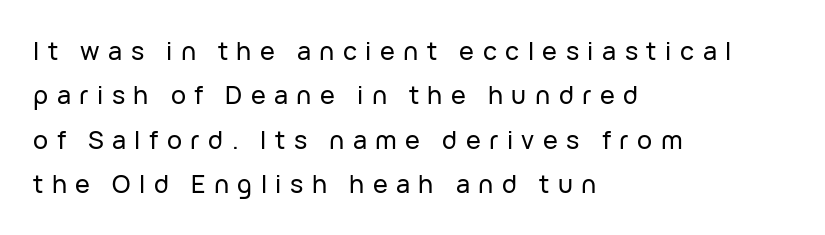
{"italic": "no", "underline": "no", "align": "left", "line_spacing_ratio": 1.78, "letter_spacing": "wide", "letter_spacing_em": 0.34, "glyph_px": 25}
